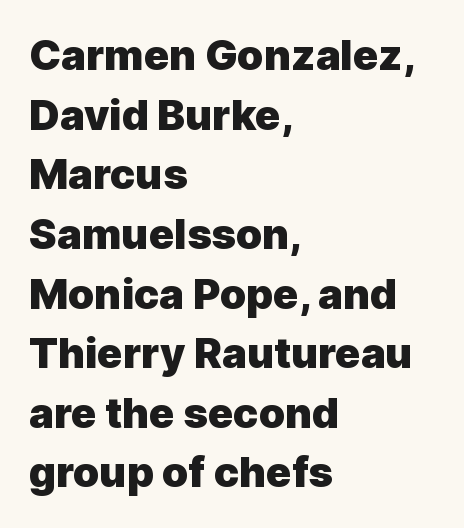
The image shows 42 px heavy sans-serif type, upright; set left-aligned, normal line spacing (1.42x), normal letter spacing, not underlined; a medium x-height.
